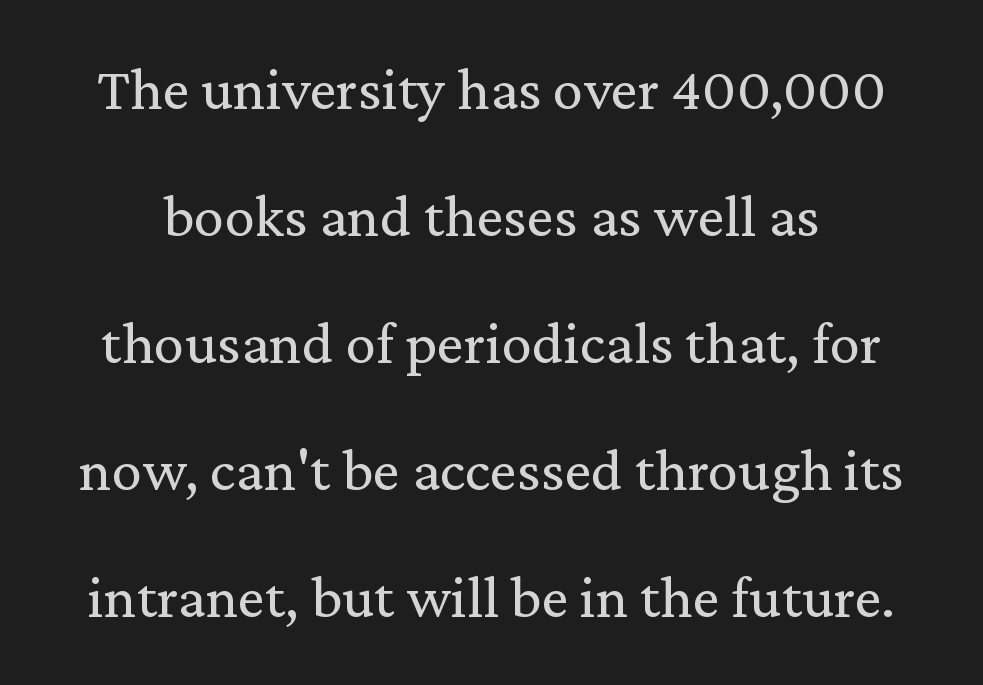
{"serif": "yes", "italic": "no", "bold": "no", "weight": "regular", "width": "normal", "stroke_contrast": "medium", "x_height": "medium", "monospaced": "no", "underline": "no", "line_spacing": "loose", "line_spacing_ratio": 2.08, "letter_spacing": "normal", "letter_spacing_em": 0.0, "glyph_px": 61}
